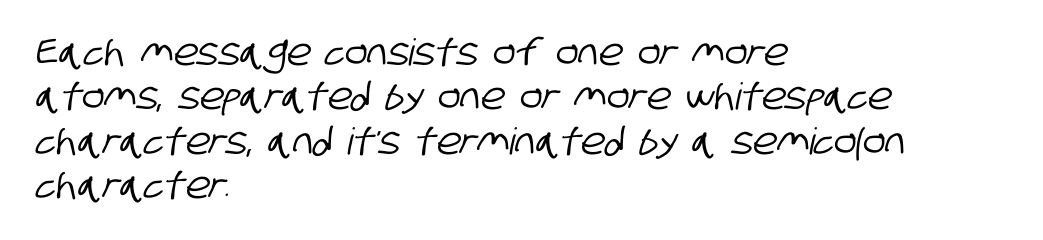
These lines stack with their left ends in a neat column. Default kerning and tracking; the words read as compact shapes. Check under the words: just untouched page. Looks like regular typesetting: each glyph gets only the width it needs.
